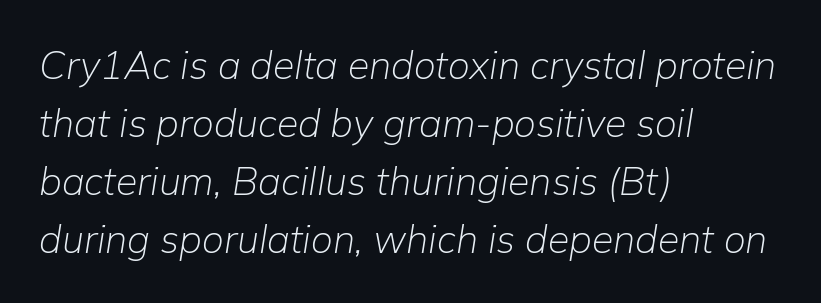
The image shows 39 px light type, italic (leaning right); set left-aligned, normal line spacing (1.49x), normal letter spacing, not underlined; low stroke contrast and a medium x-height.
